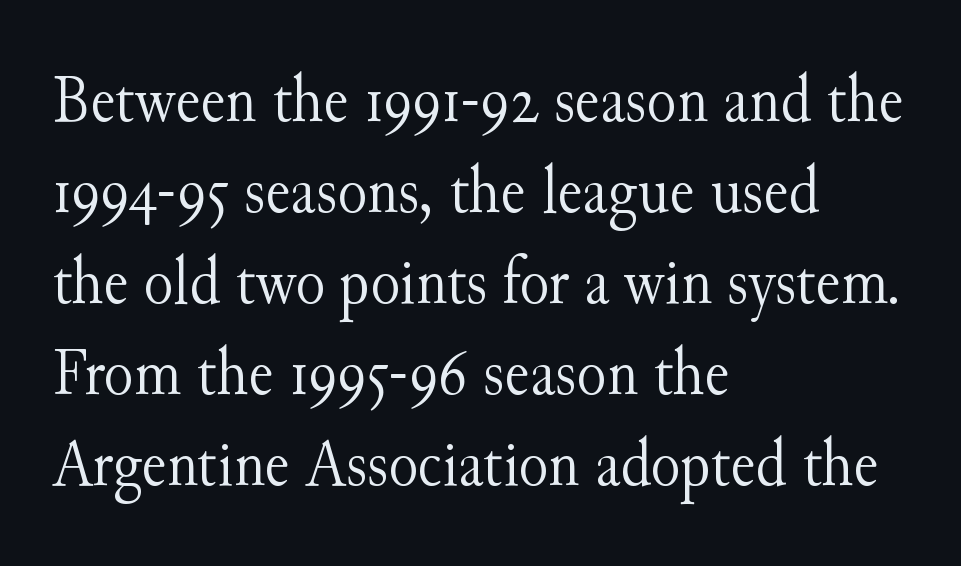
Q: Is the text bold? A: No.
Q: Is the text italic (slanted)? A: No, it is upright.
Q: Is the typeface a serif or a sans-serif typeface? A: Serif.
Q: Is the text underlined? A: No.
Q: How is the paragraph aligned? A: Left-aligned.
Q: Is the spacing between letters normal or unusually wide? A: Normal.
Q: Is the spacing between lines tight, normal or loose? A: Normal.
Q: Width (condensed, normal, or wide)? A: Normal.
Q: Stroke contrast? A: Medium.
Q: x-height? A: Small.
Q: Monospaced? A: No.
